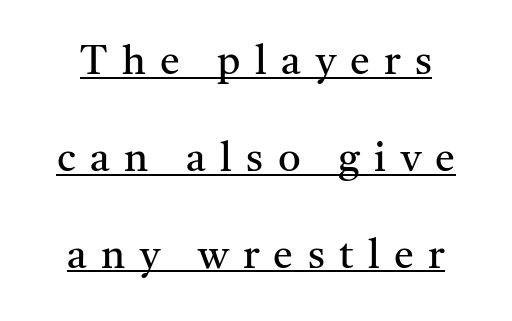
The image shows 40 px regular-weight serif type, upright; set loose line spacing (2.42x), unusually wide letter spacing (+0.36 em), underlined; medium stroke contrast and a medium x-height.
